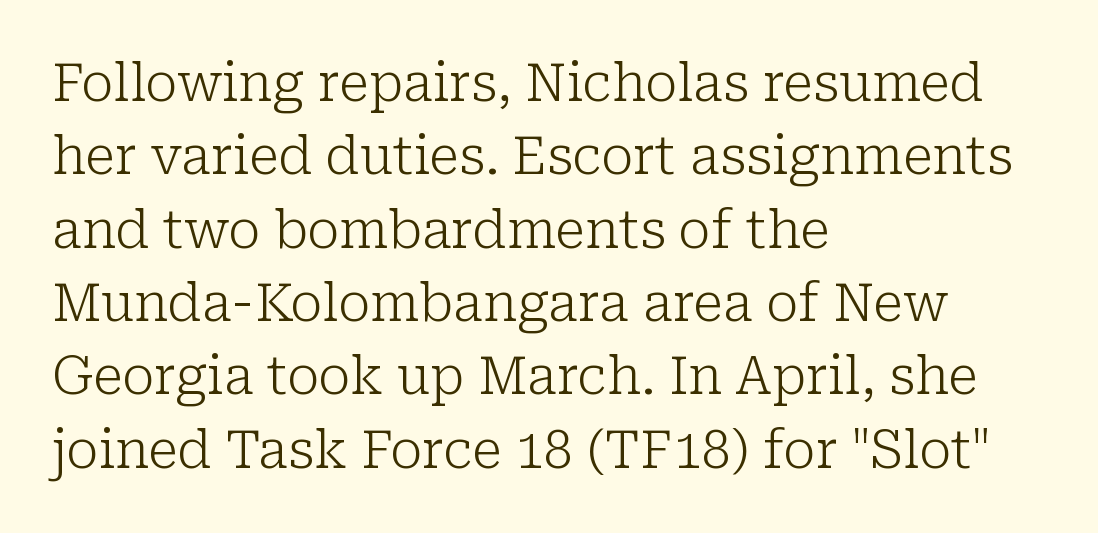
The letters carry serifs — small finishing strokes at the ends of their stems. Horizontally, the lines are justified to the leading edge only. This rendering leaves character spacing at its baseline value. Weight: in the light-to-regular range. Quick note: not italic, upright. Nobody drew a line under any word here.
